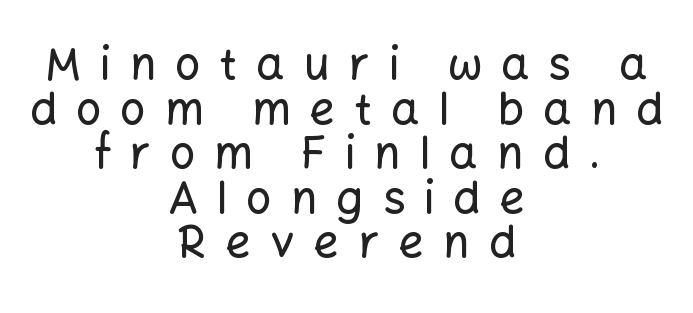
{"serif": "no", "italic": "no", "width": "normal", "stroke_contrast": "low", "x_height": "medium", "monospaced": "no", "underline": "no", "align": "center", "line_spacing": "tight", "line_spacing_ratio": 0.99, "letter_spacing": "wide", "letter_spacing_em": 0.42, "glyph_px": 45}
